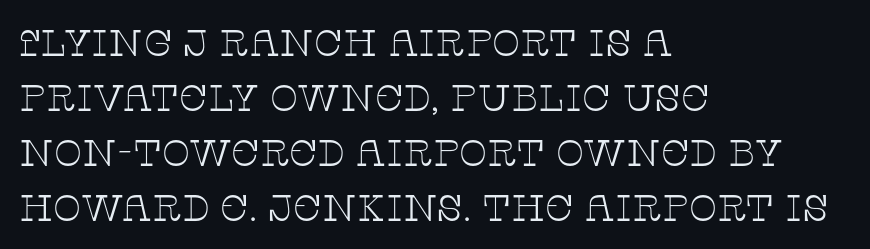
{"serif": "yes", "italic": "no", "bold": "no", "weight": "thin", "width": "wide", "stroke_contrast": "low", "x_height": "large", "monospaced": "no", "underline": "no", "align": "left", "line_spacing": "normal", "line_spacing_ratio": 1.49, "letter_spacing": "normal", "letter_spacing_em": 0.0, "glyph_px": 37}
